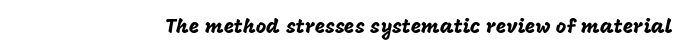
{"underline": "no", "letter_spacing": "normal", "letter_spacing_em": 0.0, "glyph_px": 20}
